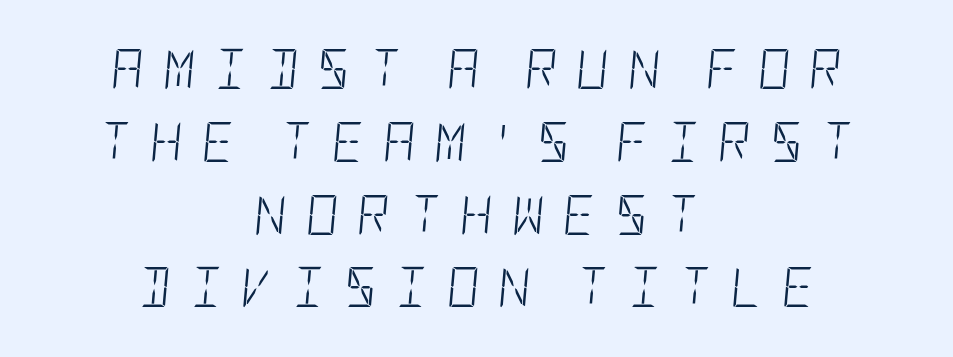
{"italic": "yes", "lean": "right", "slant_degrees": 5, "bold": "no", "weight": "light", "width": "condensed", "stroke_contrast": "low", "x_height": "large", "underline": "no", "align": "center", "line_spacing_ratio": 1.82, "letter_spacing": "wide", "letter_spacing_em": 0.47, "glyph_px": 40}
